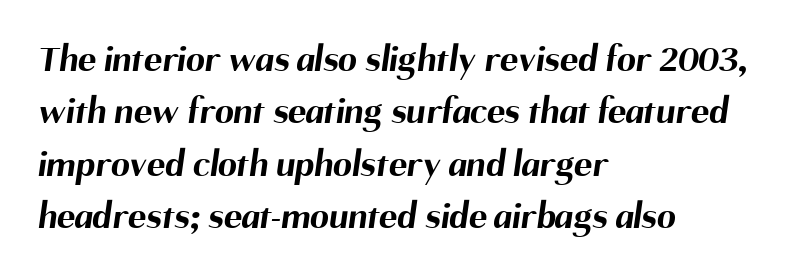
Look at the tracking — it's just the regular setting, nothing added. Type without underlining. Note: no serifs on the glyphs. This sample is left-justified, so line endings fall wherever the words run out.
